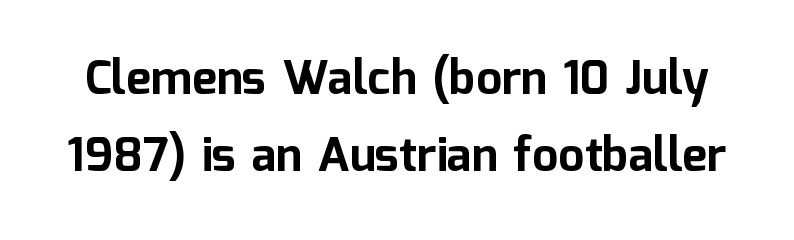
{"serif": "no", "italic": "no", "bold": "yes", "weight": "bold", "width": "normal", "stroke_contrast": "low", "x_height": "medium", "monospaced": "no", "underline": "no", "line_spacing": "normal", "line_spacing_ratio": 1.64, "letter_spacing": "normal", "letter_spacing_em": 0.0, "glyph_px": 47}
